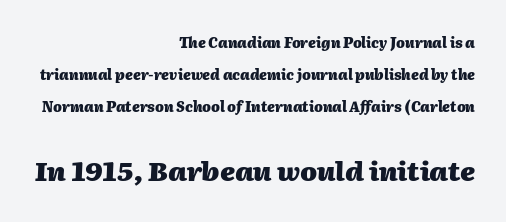
The image shows 27 px bold type, italic (leaning right); set right-aligned, loose line spacing (2.3x), normal letter spacing, not underlined; the second (bottom) block is 1.93x larger.
